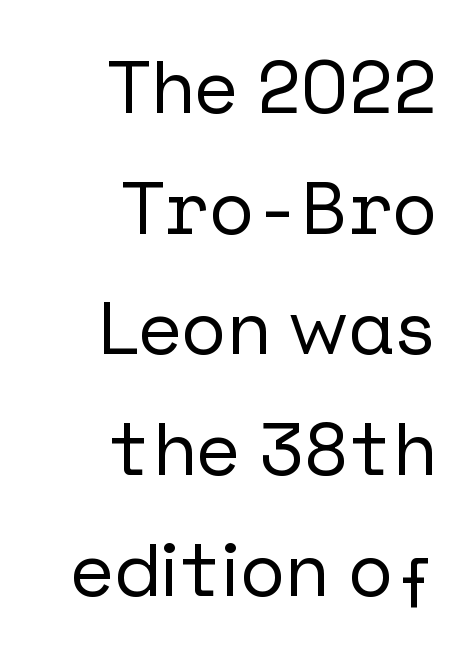
Q: Is the text italic (slanted)? A: No, it is upright.
Q: Is the typeface a serif or a sans-serif typeface? A: Sans-serif.
Q: Is the text underlined? A: No.
Q: How is the paragraph aligned? A: Right-aligned.
Q: Is the spacing between letters normal or unusually wide? A: Normal.
Q: Is the spacing between lines tight, normal or loose? A: Normal.
Q: Width (condensed, normal, or wide)? A: Normal.
Q: Stroke contrast? A: Low.
Q: x-height? A: Medium.
